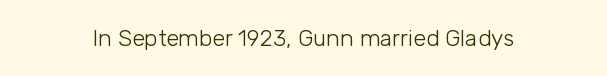
The image shows 23 px text type, upright; set normal letter spacing, not underlined.
